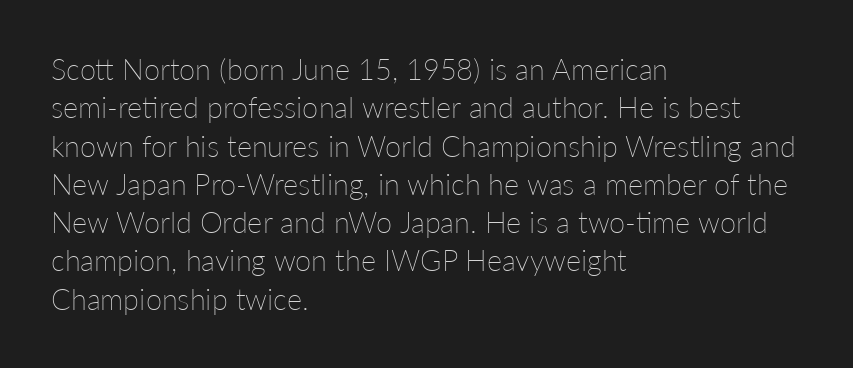
Q: Is the text bold? A: No.
Q: Is the text italic (slanted)? A: No, it is upright.
Q: Is the text underlined? A: No.
Q: How is the paragraph aligned? A: Left-aligned.
Q: Is the spacing between letters normal or unusually wide? A: Normal.
Q: Is the spacing between lines tight, normal or loose? A: Normal.
Q: Width (condensed, normal, or wide)? A: Normal.
Q: Stroke contrast? A: Low.
Q: x-height? A: Medium.
Q: Monospaced? A: No.
